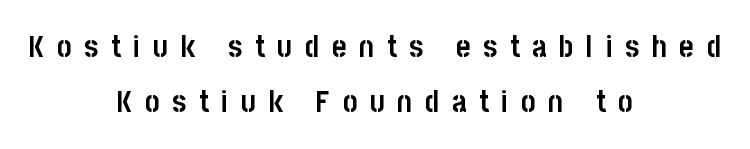
{"serif": "no", "italic": "no", "bold": "yes", "weight": "semibold", "width": "condensed", "stroke_contrast": "low", "x_height": "large", "monospaced": "no", "underline": "no", "align": "center", "line_spacing_ratio": 1.76, "letter_spacing": "wide", "letter_spacing_em": 0.41, "glyph_px": 31}
